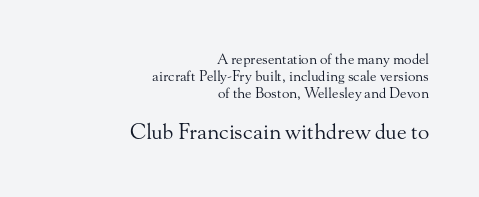
The image shows 21 px text type, upright; set right-aligned, line spacing 1.22x, normal letter spacing, not underlined; the second (bottom) block is 1.5x larger.
